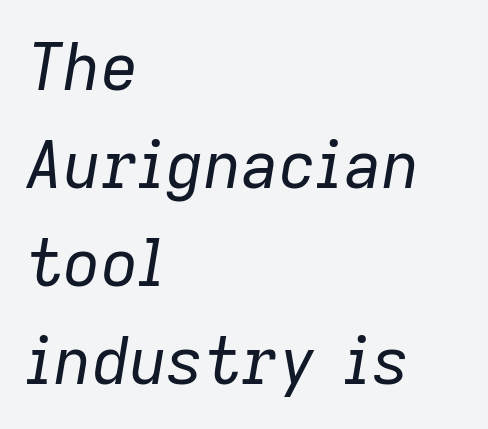
Q: Is the text bold? A: No.
Q: Is the text italic (slanted)? A: Yes, it leans right by about 9 degrees.
Q: Is the text underlined? A: No.
Q: How is the paragraph aligned? A: Left-aligned.
Q: Is the spacing between letters normal or unusually wide? A: Normal.
Q: Is the spacing between lines tight, normal or loose? A: Normal.
Q: Width (condensed, normal, or wide)? A: Normal.
Q: Stroke contrast? A: Low.
Q: x-height? A: Medium.
Q: Monospaced? A: No.
